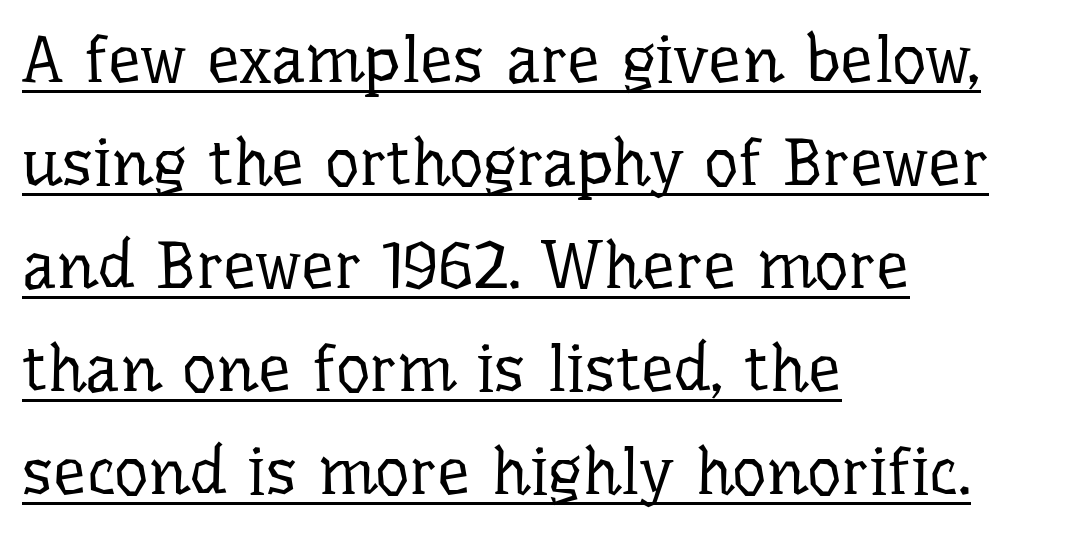
{"serif": "yes", "italic": "no", "bold": "no", "weight": "regular", "width": "normal", "stroke_contrast": "low", "x_height": "medium", "monospaced": "no", "underline": "yes", "align": "left", "line_spacing": "normal", "line_spacing_ratio": 1.56, "letter_spacing": "normal", "letter_spacing_em": 0.0, "glyph_px": 66}
